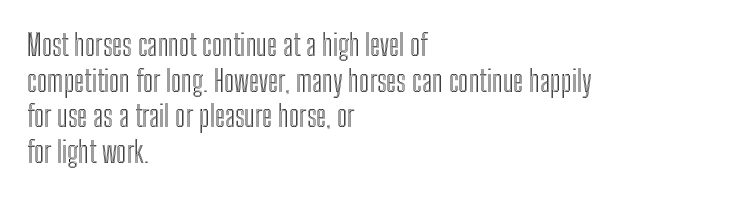
{"italic": "no", "width": "condensed", "x_height": "medium", "monospaced": "no", "underline": "no", "align": "left", "line_spacing_ratio": 1.23, "letter_spacing": "normal", "letter_spacing_em": 0.0, "glyph_px": 29}
